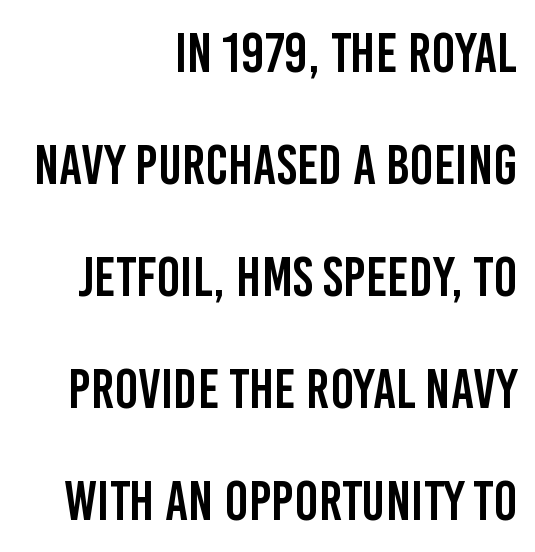
The image shows 56 px condensed sans-serif type, upright; set right-aligned, loose line spacing (2.0x), normal letter spacing, not underlined; low stroke contrast and a large x-height.
